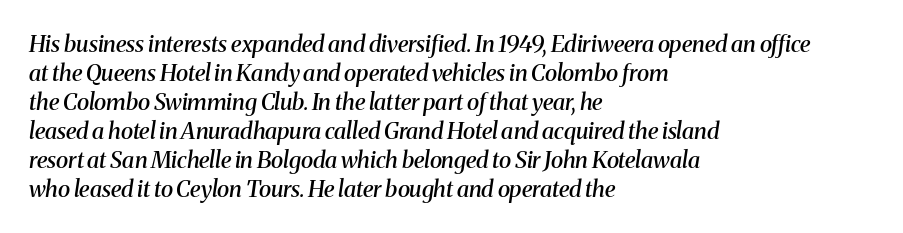
{"italic": "yes", "lean": "right", "slant_degrees": 8, "bold": "semi", "underline": "no", "align": "left", "line_spacing": "normal", "line_spacing_ratio": 1.26, "letter_spacing": "normal", "letter_spacing_em": 0.0, "glyph_px": 23}
